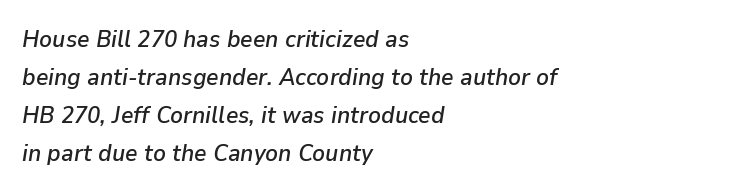
{"italic": "yes", "lean": "right", "slant_degrees": 9, "underline": "no", "align": "left", "line_spacing": "normal", "line_spacing_ratio": 1.59, "letter_spacing": "normal", "letter_spacing_em": 0.0, "glyph_px": 24}
